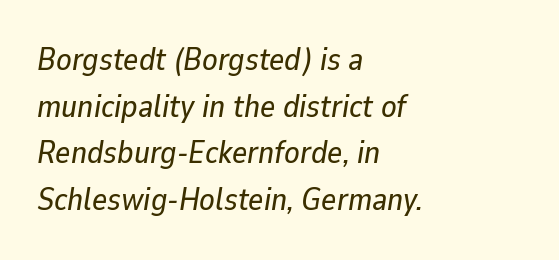
{"italic": "yes", "lean": "right", "slant_degrees": 9, "width": "normal", "stroke_contrast": "low", "x_height": "medium", "monospaced": "no", "underline": "no", "align": "left", "line_spacing": "normal", "line_spacing_ratio": 1.46, "letter_spacing": "normal", "letter_spacing_em": 0.0, "glyph_px": 32}
